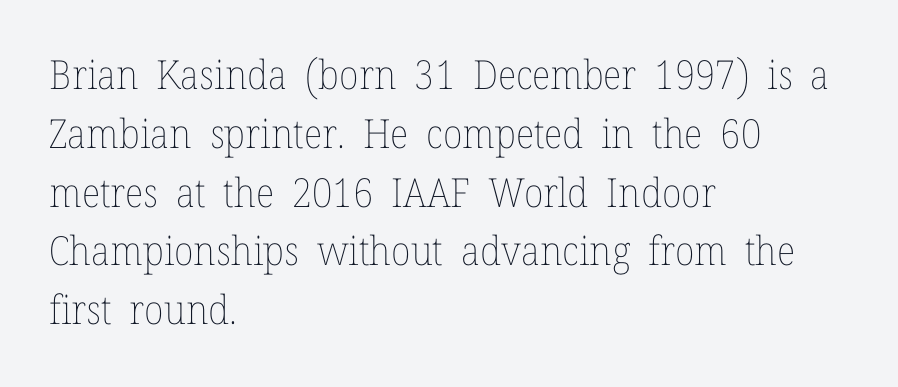
Q: Is the text bold? A: No.
Q: Is the text italic (slanted)? A: No, it is upright.
Q: Is the text underlined? A: No.
Q: How is the paragraph aligned? A: Left-aligned.
Q: Is the spacing between letters normal or unusually wide? A: Normal.
Q: Is the spacing between lines tight, normal or loose? A: Normal.
Q: Width (condensed, normal, or wide)? A: Normal.
Q: Stroke contrast? A: Low.
Q: x-height? A: Medium.
Q: Monospaced? A: No.
